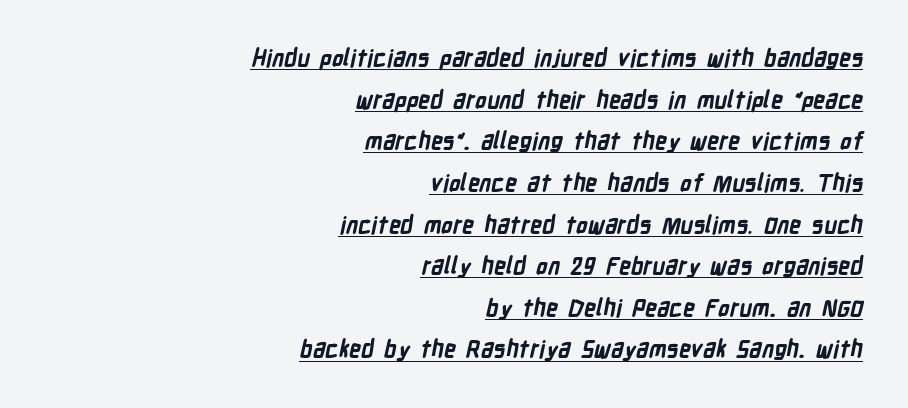
Every word sits above its own underline. On the weight axis this lands at bold, roughly 700. Observe the ordinary spacing: letters are neighbours, not strangers. In CSS terms this would be text-align: right.
